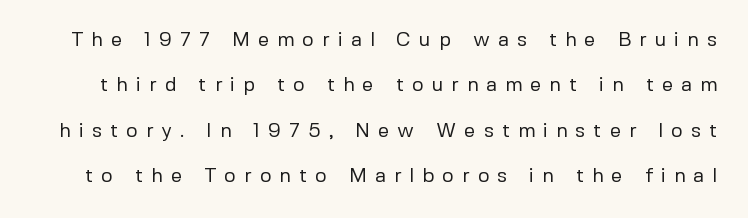
Q: Is the text bold? A: No.
Q: Is the text italic (slanted)? A: No, it is upright.
Q: Is the text underlined? A: No.
Q: Is the spacing between letters normal or unusually wide? A: Unusually wide.
Q: Is the spacing between lines tight, normal or loose? A: Loose.
